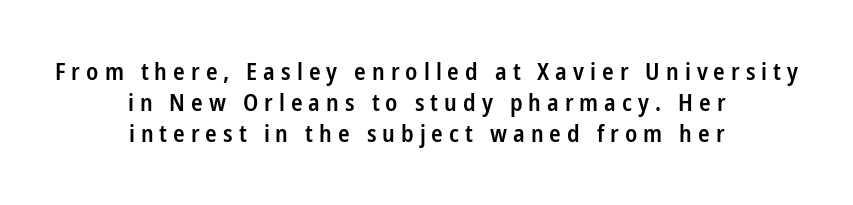
Q: Is the text bold? A: Semi-bold.
Q: Is the text italic (slanted)? A: No, it is upright.
Q: Is the text underlined? A: No.
Q: How is the paragraph aligned? A: Centered.
Q: Is the spacing between letters normal or unusually wide? A: Unusually wide.
Q: Is the spacing between lines tight, normal or loose? A: Normal.
